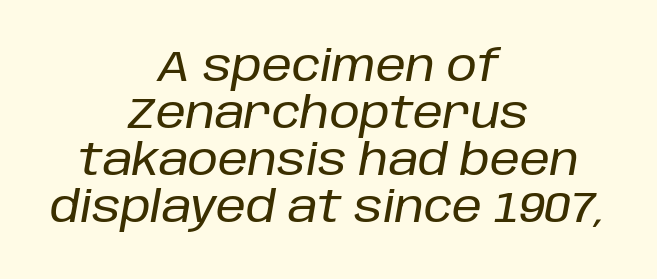
Q: Is the text italic (slanted)? A: Yes, it leans right by about 10 degrees.
Q: Is the text underlined? A: No.
Q: How is the paragraph aligned? A: Centered.
Q: Is the spacing between letters normal or unusually wide? A: Normal.
Q: Is the spacing between lines tight, normal or loose? A: Tight.
Q: Width (condensed, normal, or wide)? A: Normal.
Q: Stroke contrast? A: Low.
Q: x-height? A: Large.
Q: Monospaced? A: No.
